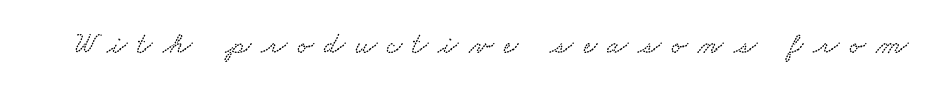
The image shows 30 px wide type; set unusually wide letter spacing (+0.34 em), not underlined; low stroke contrast and a small x-height.
